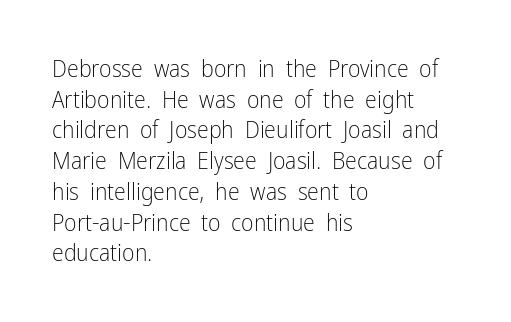
The image shows 24 px text type, upright; set left-aligned, normal line spacing (1.28x), normal letter spacing, not underlined.
